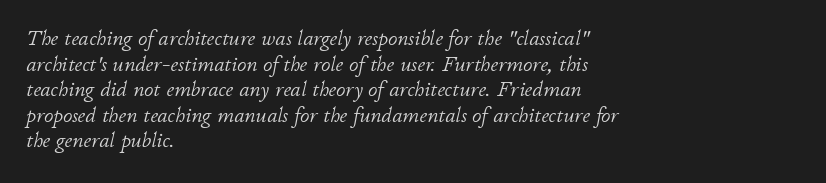
Each line starts at the same left margin while the right side varies. The horizontal fit of the characters is conventional and even. Rule under the text: the space is simply empty. This sample uses an oblique cut, with every glyph tilted off the vertical. Stems and bowls with no extra thickness — not bold.
